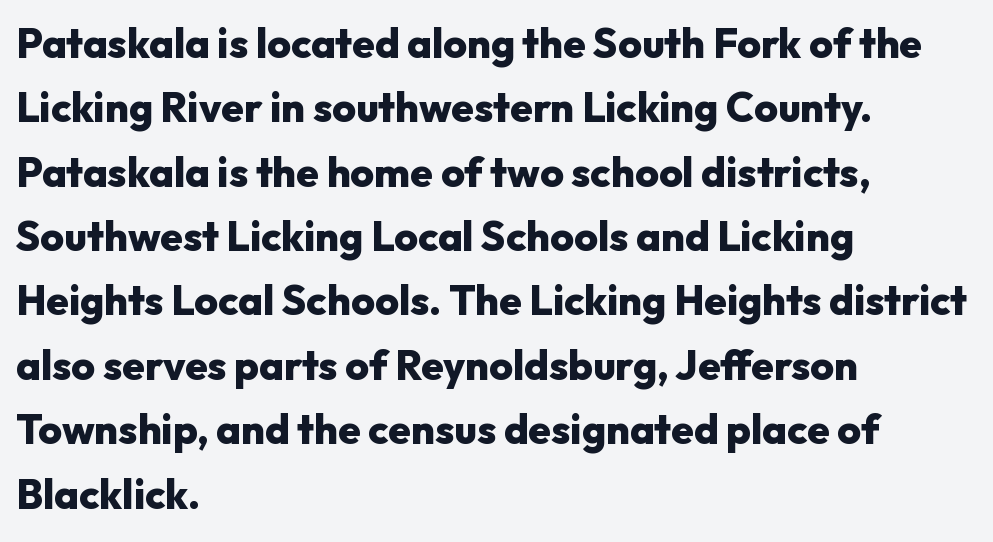
Q: Is the text bold? A: Yes.
Q: Is the text italic (slanted)? A: No, it is upright.
Q: Is the typeface a serif or a sans-serif typeface? A: Sans-serif.
Q: Is the text underlined? A: No.
Q: How is the paragraph aligned? A: Left-aligned.
Q: Is the spacing between letters normal or unusually wide? A: Normal.
Q: Is the spacing between lines tight, normal or loose? A: Normal.
Q: Width (condensed, normal, or wide)? A: Normal.
Q: Stroke contrast? A: Low.
Q: x-height? A: Medium.
Q: Monospaced? A: No.
